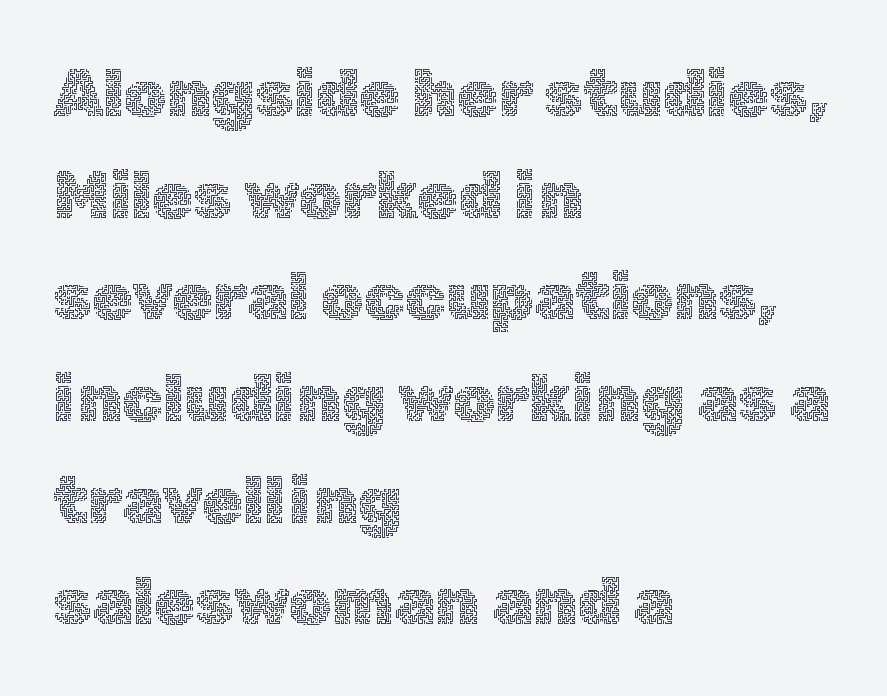
Q: Is the text bold? A: No.
Q: Is the text italic (slanted)? A: No, it is upright.
Q: Is the text underlined? A: No.
Q: How is the paragraph aligned? A: Left-aligned.
Q: Is the spacing between letters normal or unusually wide? A: Normal.
Q: Is the spacing between lines tight, normal or loose? A: Normal.
Q: Width (condensed, normal, or wide)? A: Normal.
Q: x-height? A: Medium.
Q: Monospaced? A: No.
